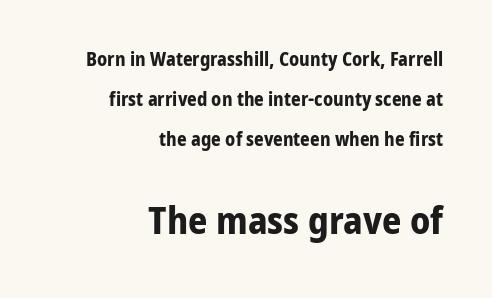
The image shows 38 px bold sans-serif type, upright; set right-aligned, loose line spacing (2.11x), normal letter spacing, not underlined; the second (bottom) block is 2.0x larger; low stroke contrast and a medium x-height.
